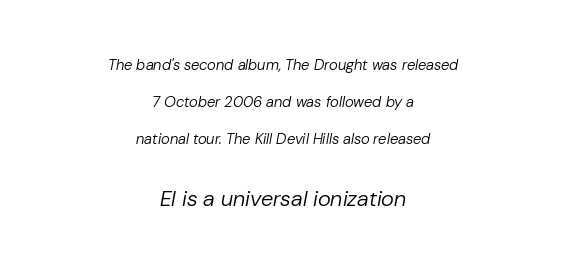
Honestly, the rows look like they've been pulled way apart. Rendered with sloped, italic letterforms. Words float on clear page, feet unadorned. The passage is arranged like a title page — every line centered. The characters are drawn with everyday or finer stroke widths.
